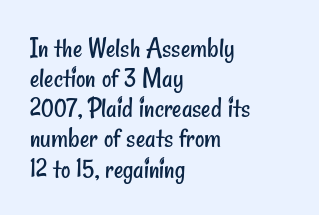
The image shows 29 px regular-weight, condensed sans-serif type; set left-aligned, tight line spacing (1.04x), normal letter spacing, not underlined; low stroke contrast and a small x-height.
